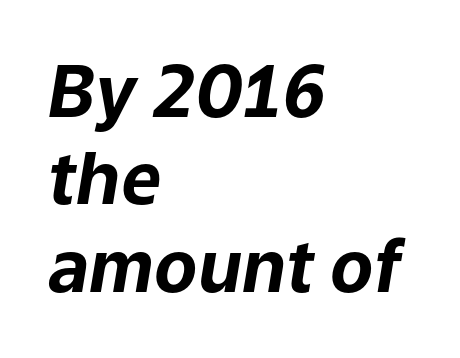
Q: Is the text bold? A: Yes.
Q: Is the text italic (slanted)? A: Yes, it leans right by about 9 degrees.
Q: Is the text underlined? A: No.
Q: How is the paragraph aligned? A: Left-aligned.
Q: Is the spacing between letters normal or unusually wide? A: Normal.
Q: Width (condensed, normal, or wide)? A: Normal.
Q: Stroke contrast? A: Low.
Q: x-height? A: Medium.
Q: Monospaced? A: No.
